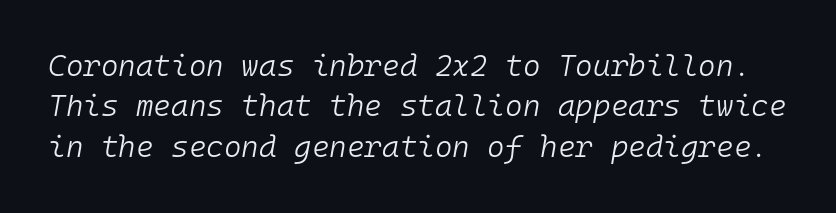
Q: Is the text bold? A: No.
Q: Is the text italic (slanted)? A: Yes, it leans right by about 10 degrees.
Q: Is the text underlined? A: No.
Q: Is the spacing between letters normal or unusually wide? A: Normal.
Q: Is the spacing between lines tight, normal or loose? A: Normal.
Q: Width (condensed, normal, or wide)? A: Normal.
Q: Stroke contrast? A: Low.
Q: x-height? A: Medium.
Q: Monospaced? A: Yes.
